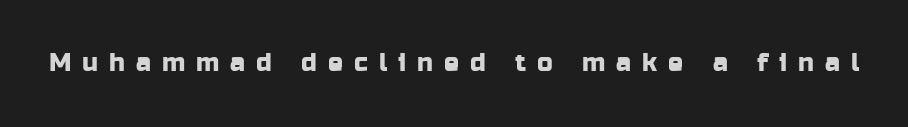
The image shows 25 px text type, upright; set unusually wide letter spacing (+0.44 em), not underlined.
